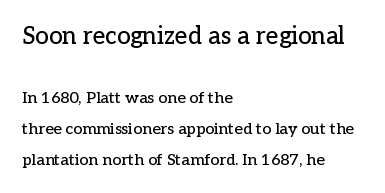
{"italic": "no", "underline": "no", "align": "left", "line_spacing": "loose", "line_spacing_ratio": 1.95, "letter_spacing": "normal", "letter_spacing_em": 0.0, "larger_block": "first", "size_ratio": 1.5, "glyph_px": 24}
